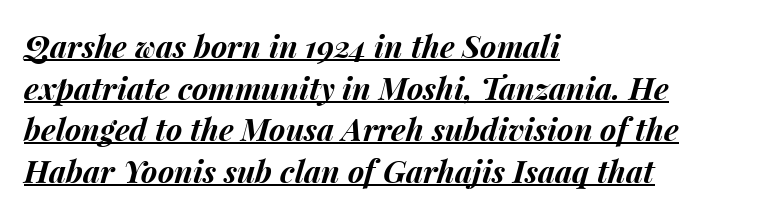
{"italic": "yes", "lean": "right", "slant_degrees": 15, "bold": "yes", "weight": "bold", "width": "normal", "stroke_contrast": "medium", "x_height": "medium", "monospaced": "no", "underline": "yes", "align": "left", "line_spacing": "normal", "line_spacing_ratio": 1.34, "letter_spacing": "normal", "letter_spacing_em": 0.0, "glyph_px": 31}
